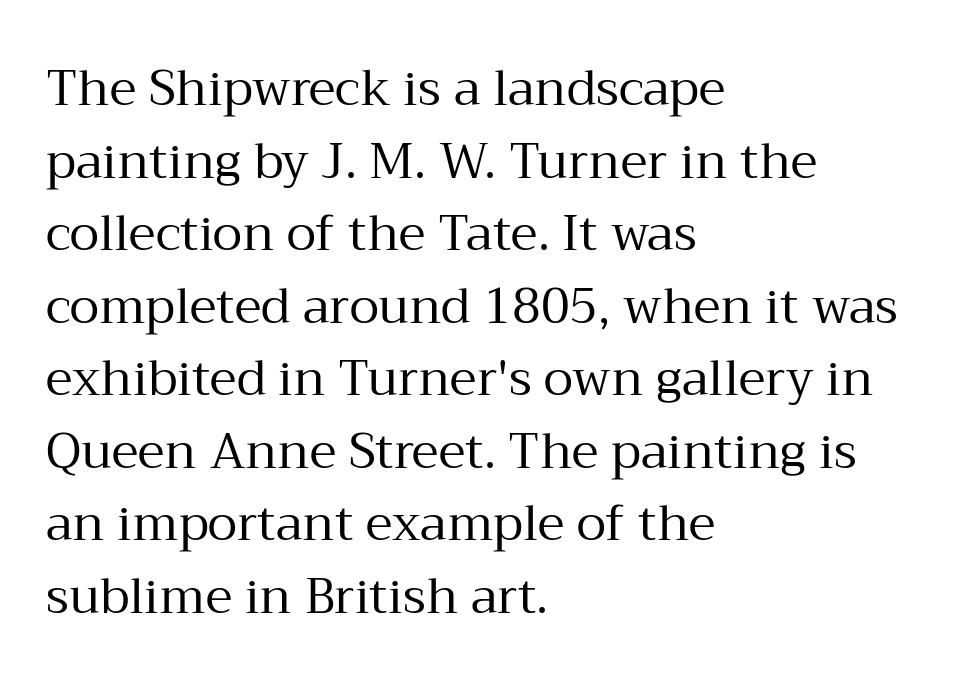
{"serif": "yes", "italic": "no", "bold": "no", "weight": "regular", "width": "normal", "stroke_contrast": "medium", "x_height": "medium", "monospaced": "no", "underline": "no", "align": "left", "line_spacing": "normal", "line_spacing_ratio": 1.48, "letter_spacing": "normal", "letter_spacing_em": 0.0, "glyph_px": 49}
